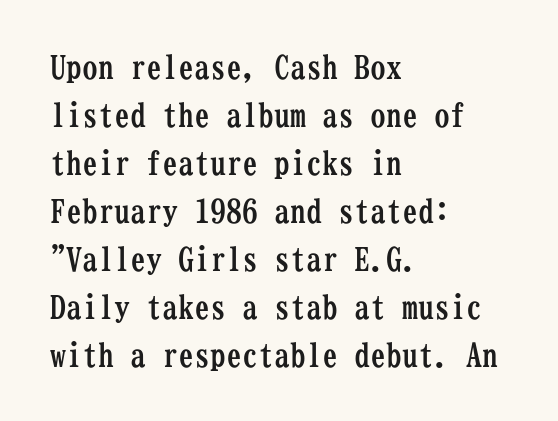
{"serif": "yes", "italic": "no", "bold": "yes", "weight": "semibold", "width": "condensed", "stroke_contrast": "low", "x_height": "medium", "monospaced": "yes", "underline": "no", "align": "left", "line_spacing": "normal", "line_spacing_ratio": 1.5, "letter_spacing": "normal", "letter_spacing_em": 0.0, "glyph_px": 32}
